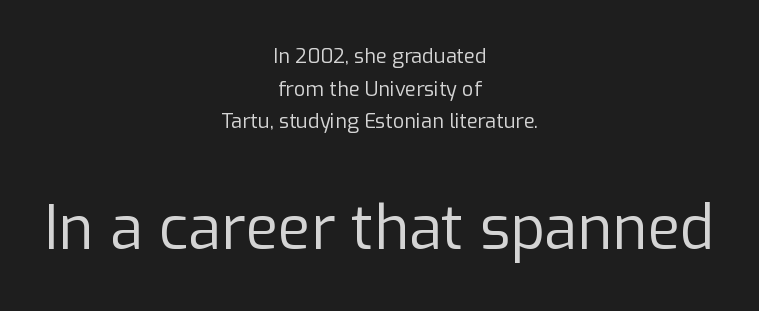
Vertical strokes here are truly vertical. Here the designer chose a conventional face with non-uniform glyph widths. Does the leading feel generous? No, just average. On a weight scale, this lands at 450 or below. Rule under the text: the space is simply empty.
